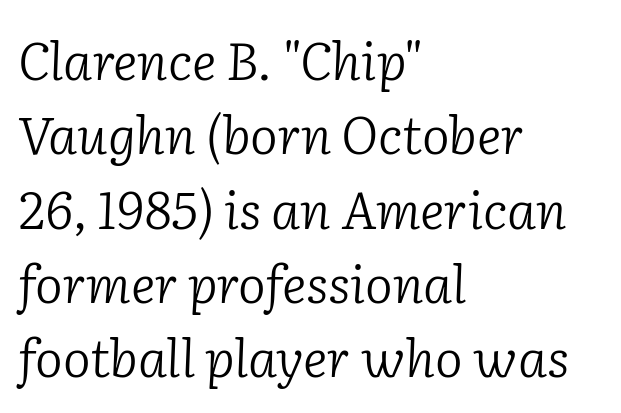
{"serif": "yes", "italic": "yes", "lean": "right", "slant_degrees": 2, "bold": "no", "weight": "light", "width": "normal", "stroke_contrast": "low", "x_height": "medium", "monospaced": "no", "underline": "no", "align": "left", "line_spacing": "normal", "line_spacing_ratio": 1.43, "letter_spacing": "normal", "letter_spacing_em": 0.0, "glyph_px": 52}
